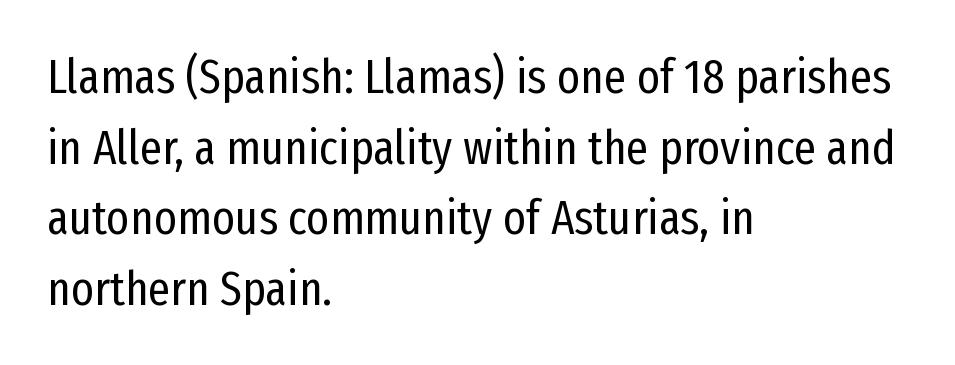
The image shows 49 px regular-weight, condensed sans-serif type, upright; set left-aligned, normal line spacing (1.44x), normal letter spacing, not underlined; low stroke contrast and a medium x-height.
